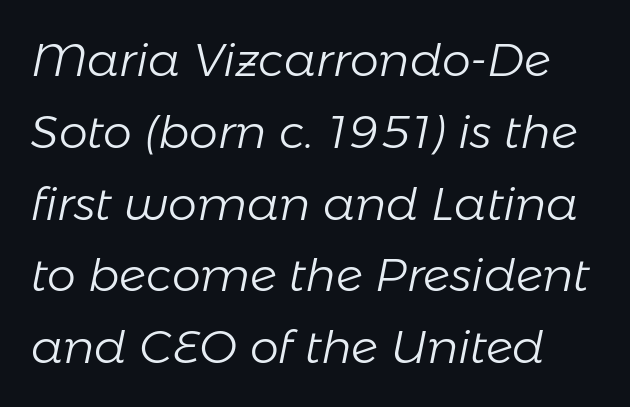
Q: Is the text bold? A: No.
Q: Is the text italic (slanted)? A: Yes, it leans right by about 11 degrees.
Q: Is the text underlined? A: No.
Q: Is the spacing between letters normal or unusually wide? A: Normal.
Q: Is the spacing between lines tight, normal or loose? A: Normal.
Q: Width (condensed, normal, or wide)? A: Normal.
Q: Stroke contrast? A: Low.
Q: x-height? A: Medium.
Q: Monospaced? A: No.
